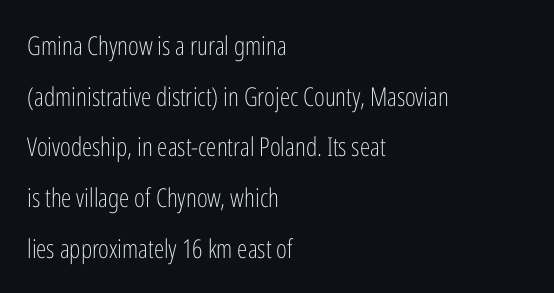
Stroke thickness stays within the range of a standard reading face or lighter. The line-height multiplier appears high, well above default. There is no visible air inserted between adjacent glyphs. Layout note: lines flush left. Tall strokes in this sample are plumb rather than angled.
